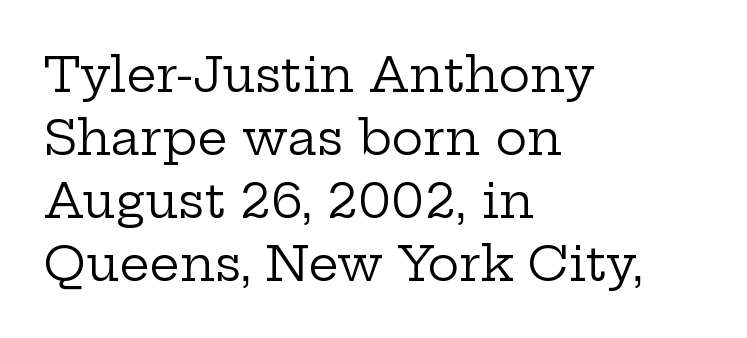
The paragraph shown leans on its left margin. These lines are rendered in a variable-pitch font. No letter is thick-stroked: the sample isn't bold. You could call the tracking neutral — neither tight nor loose.
